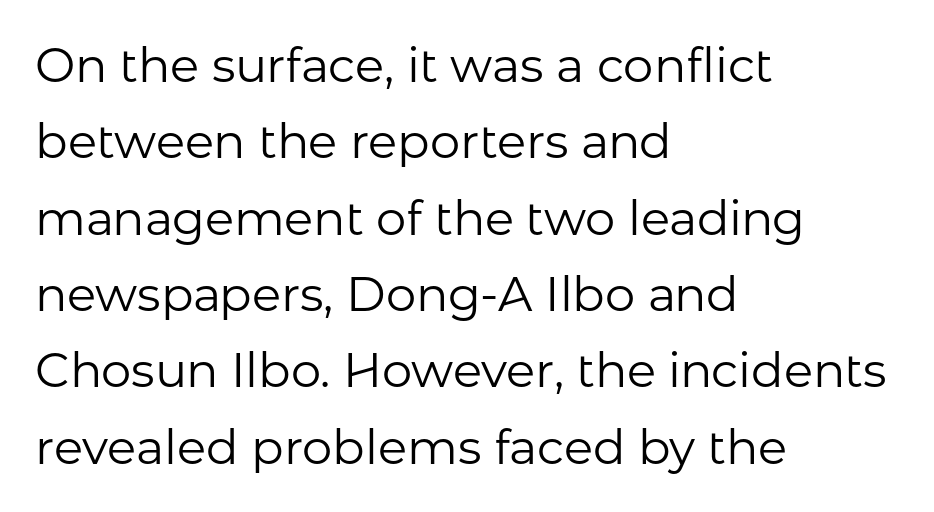
Q: Is the text bold? A: No.
Q: Is the text italic (slanted)? A: No, it is upright.
Q: Is the typeface a serif or a sans-serif typeface? A: Sans-serif.
Q: Is the text underlined? A: No.
Q: How is the paragraph aligned? A: Left-aligned.
Q: Is the spacing between letters normal or unusually wide? A: Normal.
Q: Is the spacing between lines tight, normal or loose? A: Normal.
Q: Width (condensed, normal, or wide)? A: Normal.
Q: Stroke contrast? A: Low.
Q: x-height? A: Medium.
Q: Monospaced? A: No.
